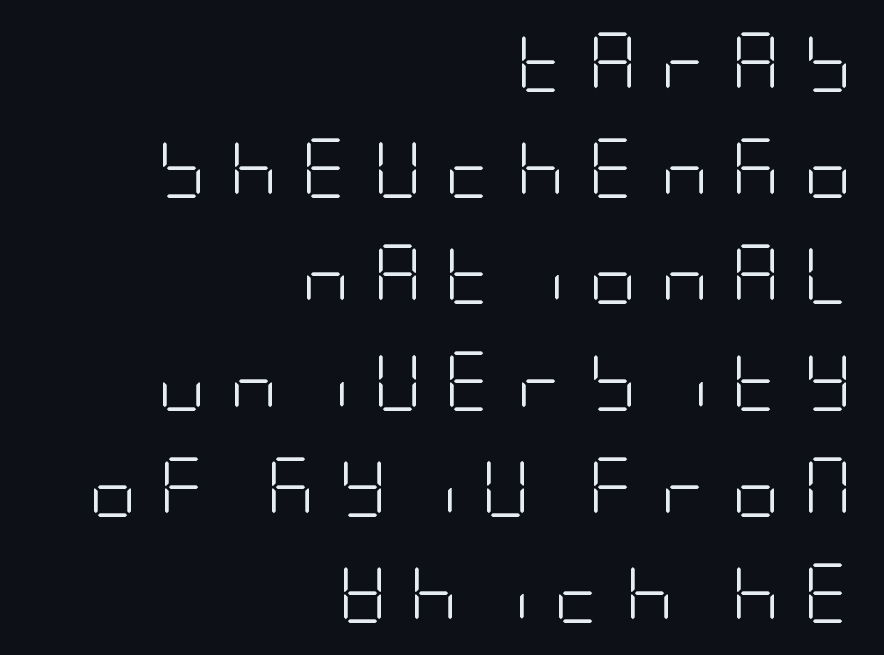
Q: Is the text bold? A: No.
Q: Is the text italic (slanted)? A: No, it is upright.
Q: Is the typeface a serif or a sans-serif typeface? A: Sans-serif.
Q: Is the text underlined? A: No.
Q: How is the paragraph aligned? A: Right-aligned.
Q: Is the spacing between letters normal or unusually wide? A: Unusually wide.
Q: Width (condensed, normal, or wide)? A: Condensed.
Q: Stroke contrast? A: Low.
Q: x-height? A: Large.
